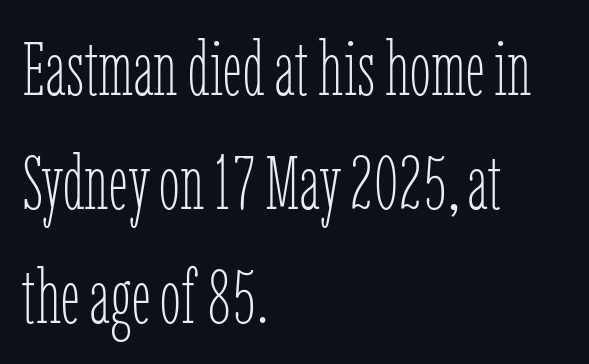
{"italic": "no", "bold": "no", "weight": "thin", "width": "condensed", "stroke_contrast": "low", "x_height": "medium", "monospaced": "no", "underline": "no", "align": "left", "line_spacing": "normal", "line_spacing_ratio": 1.5, "letter_spacing": "normal", "letter_spacing_em": 0.0, "glyph_px": 76}
